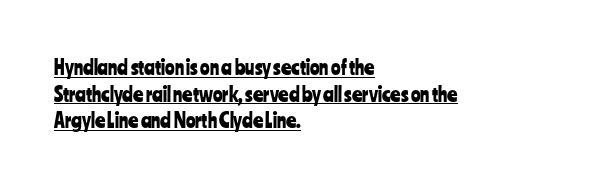
Q: Is the text italic (slanted)? A: No, it is upright.
Q: Is the text underlined? A: Yes.
Q: How is the paragraph aligned? A: Left-aligned.
Q: Is the spacing between letters normal or unusually wide? A: Normal.
Q: Is the spacing between lines tight, normal or loose? A: Normal.
